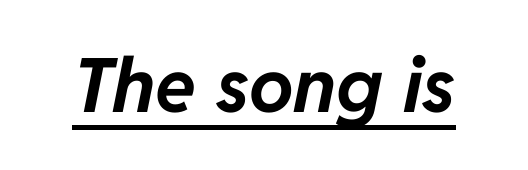
{"italic": "yes", "lean": "right", "slant_degrees": 11, "bold": "yes", "weight": "bold", "width": "normal", "stroke_contrast": "low", "x_height": "medium", "monospaced": "no", "underline": "yes", "letter_spacing": "normal", "letter_spacing_em": 0.0, "glyph_px": 75}
